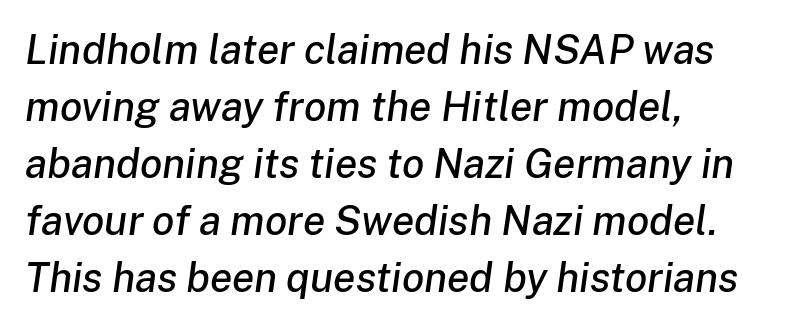
Think of a printed novel: that variable character pitch is what you see here. The string is rendered with underlining switched off. Reading down the column, the eye jumps a familiar distance to each next line. Students, note that the glyphs here touch the page at normal intervals. The typesetter chose a ragged-right arrangement here. Every character sits at an angle, as italics do.
